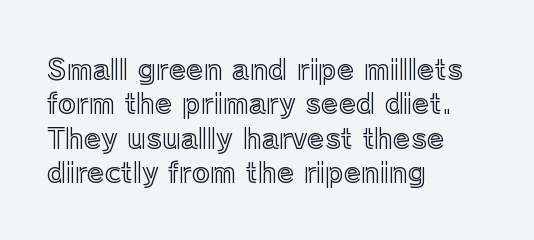
Horizontally, the lines are justified to the leading edge only. The baseline area is clear. Is this a fixed-width face? No — the glyphs have proportional, varying widths. It's the straight-up-and-down kind of type. You could call the tracking neutral — neither tight nor loose.
